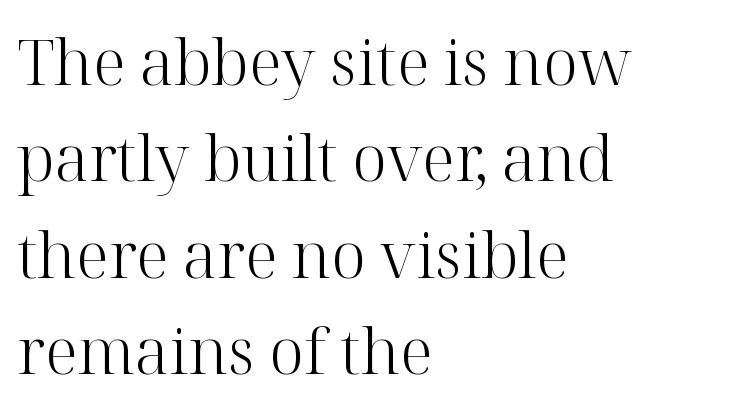
The image shows 63 px light serif type, upright; set left-aligned, normal line spacing (1.53x), normal letter spacing, not underlined; high stroke contrast and a medium x-height.
